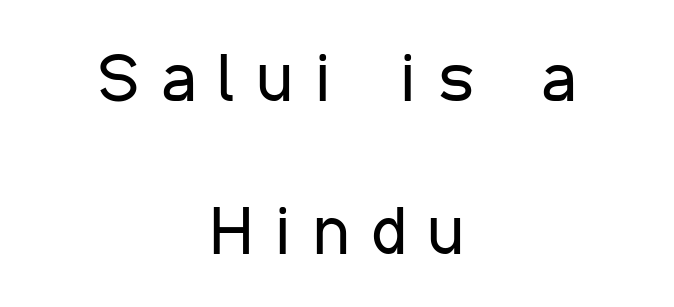
The image shows 67 px regular-weight, condensed sans-serif type, upright; set centered, loose line spacing (2.29x), unusually wide letter spacing (+0.33 em), not underlined; low stroke contrast and a medium x-height.
